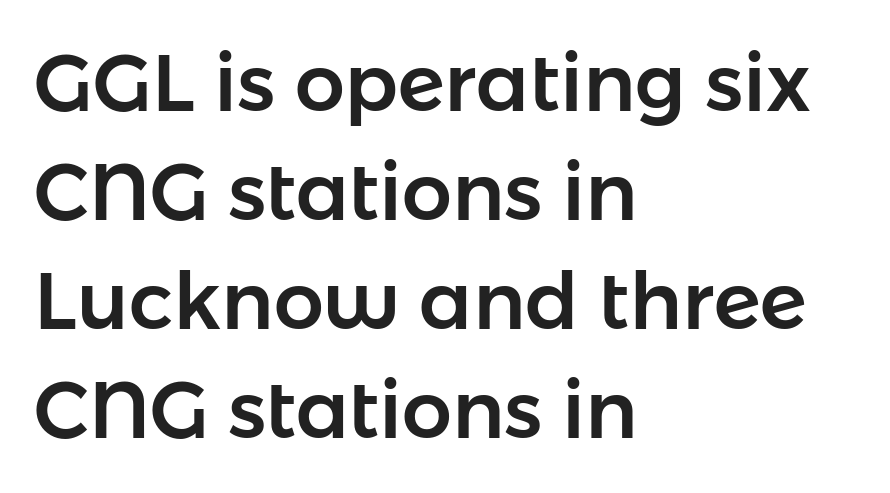
The type family on display is of the sans-serif kind. Vertically, the passage feels balanced, rows spaced as you'd expect. Descenders hang freely into open space. This is the regular roman posture of the typeface.
